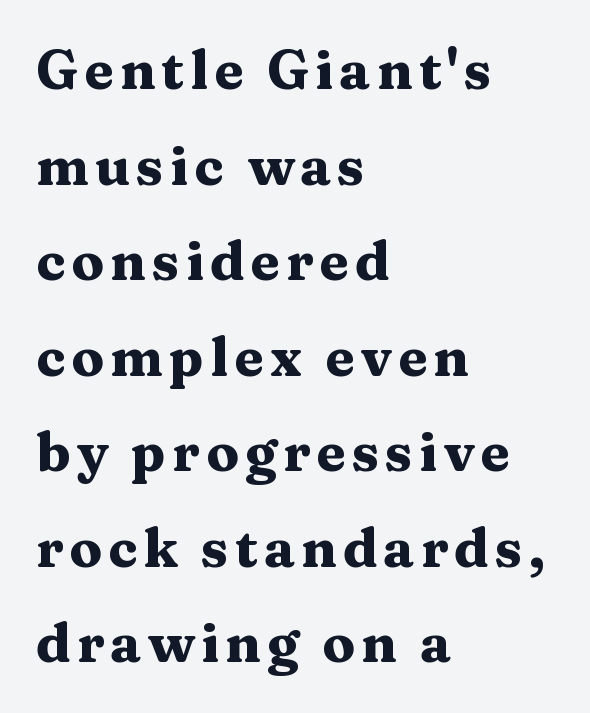
The image shows 54 px heavy, wide serif type, upright; set left-aligned, line spacing 1.77x, not underlined; medium stroke contrast and a medium x-height.
